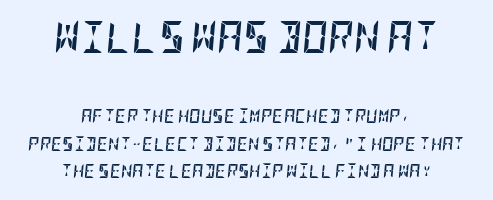
The image shows 32 px semibold, condensed type, italic (leaning right); set centered, loose line spacing (1.96x), normal letter spacing, not underlined; the first (top) block is 2.29x larger; low stroke contrast and a large x-height.
